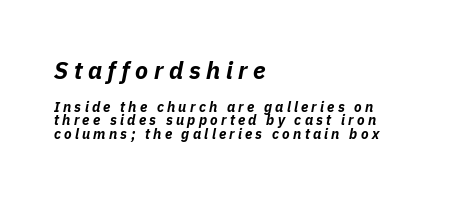
The image shows 24 px bold type, italic (leaning right); set left-aligned, tight line spacing (0.98x), unusually wide letter spacing (+0.23 em), not underlined; the first (top) block is 1.71x larger.
